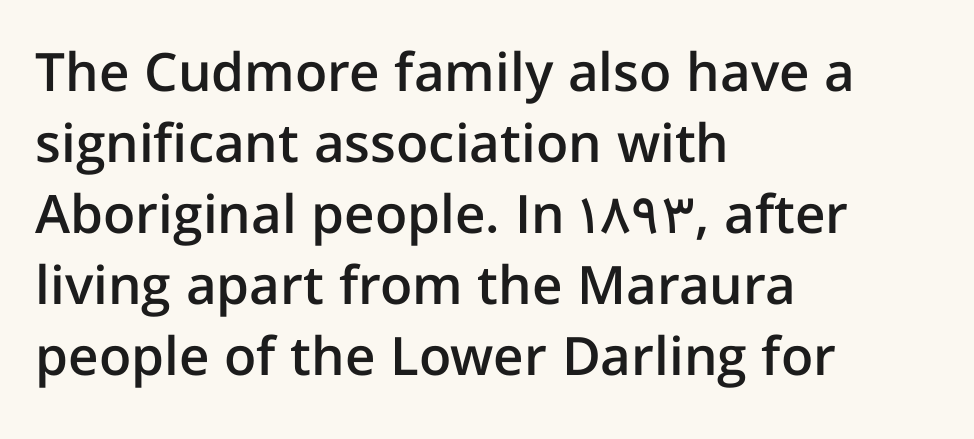
Q: Is the text bold? A: Semi-bold.
Q: Is the text italic (slanted)? A: No, it is upright.
Q: Is the typeface a serif or a sans-serif typeface? A: Sans-serif.
Q: Is the text underlined? A: No.
Q: How is the paragraph aligned? A: Left-aligned.
Q: Is the spacing between letters normal or unusually wide? A: Normal.
Q: Is the spacing between lines tight, normal or loose? A: Normal.
Q: Width (condensed, normal, or wide)? A: Normal.
Q: Stroke contrast? A: Low.
Q: x-height? A: Medium.
Q: Monospaced? A: No.
